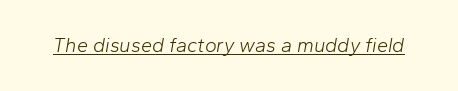
Q: Is the text bold? A: No.
Q: Is the text italic (slanted)? A: Yes, it leans right by about 10 degrees.
Q: Is the text underlined? A: Yes.
Q: Is the spacing between letters normal or unusually wide? A: Normal.
